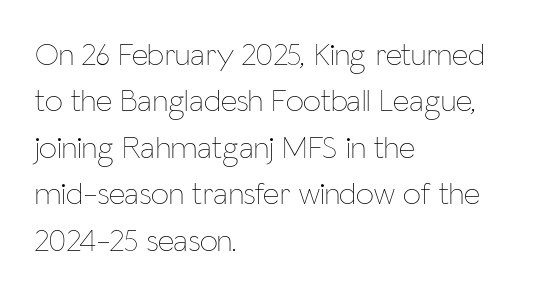
{"italic": "no", "bold": "no", "weight": "thin", "width": "condensed", "stroke_contrast": "low", "x_height": "medium", "monospaced": "no", "underline": "no", "align": "left", "line_spacing": "normal", "line_spacing_ratio": 1.45, "letter_spacing": "normal", "letter_spacing_em": 0.0, "glyph_px": 32}
